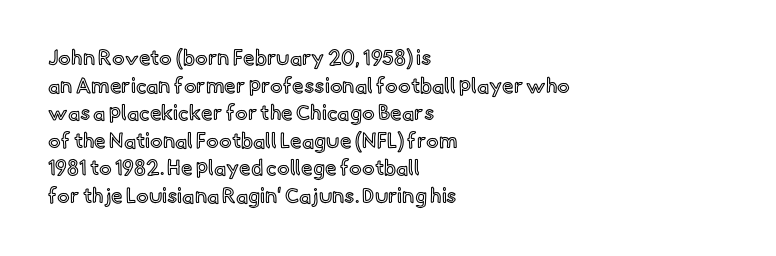
{"italic": "no", "underline": "no", "align": "left", "line_spacing": "normal", "line_spacing_ratio": 1.31, "letter_spacing": "normal", "letter_spacing_em": 0.0, "glyph_px": 21}
